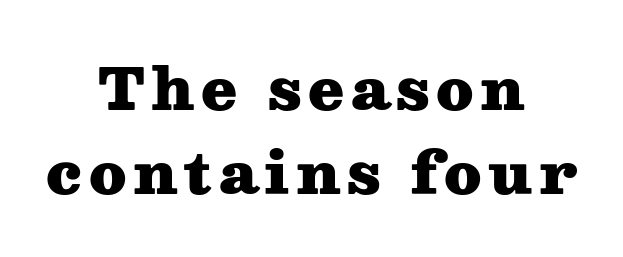
The image shows 58 px heavy, wide serif type, upright; set centered, normal line spacing (1.45x), not underlined; medium stroke contrast and a medium x-height.
